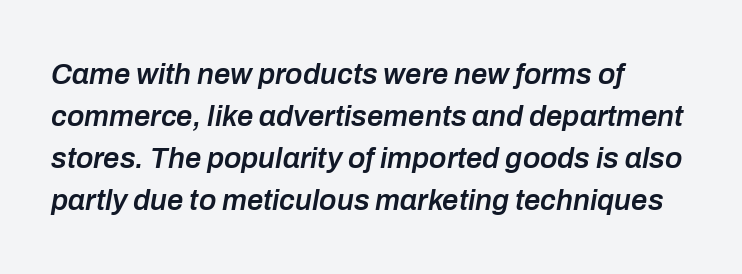
Q: Is the text bold? A: Semi-bold.
Q: Is the text italic (slanted)? A: Yes, it leans right by about 10 degrees.
Q: Is the text underlined? A: No.
Q: How is the paragraph aligned? A: Left-aligned.
Q: Is the spacing between letters normal or unusually wide? A: Normal.
Q: Is the spacing between lines tight, normal or loose? A: Normal.
Q: Width (condensed, normal, or wide)? A: Normal.
Q: Stroke contrast? A: Low.
Q: x-height? A: Medium.
Q: Monospaced? A: No.
